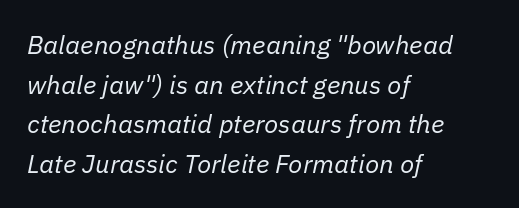
{"italic": "yes", "lean": "right", "slant_degrees": 11, "bold": "no", "underline": "no", "align": "left", "line_spacing": "normal", "line_spacing_ratio": 1.52, "letter_spacing": "normal", "letter_spacing_em": 0.0, "glyph_px": 26}
